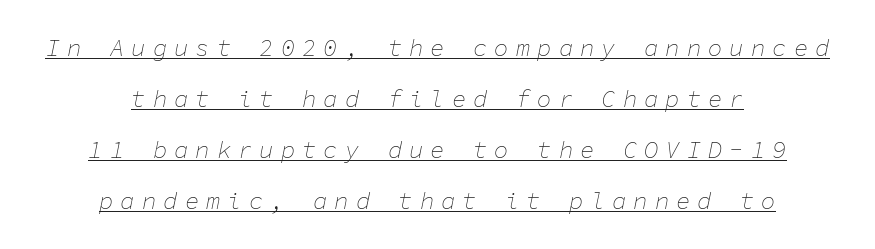
The tracking jumps out immediately: characters are airy and widely separated. This sample is center-justified, so both line endings float freely. This sample uses an oblique cut, with every glyph tilted off the vertical. The characters are drawn with everyday or finer stroke widths. Caption: lettering with a line underneath.
